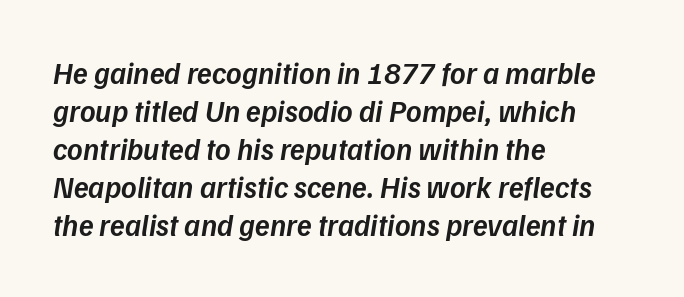
{"italic": "yes", "lean": "right", "slant_degrees": 9, "bold": "semi", "weight": "semibold", "width": "normal", "stroke_contrast": "low", "x_height": "medium", "monospaced": "no", "underline": "no", "align": "left", "line_spacing": "normal", "line_spacing_ratio": 1.27, "letter_spacing": "normal", "letter_spacing_em": 0.0, "glyph_px": 30}
